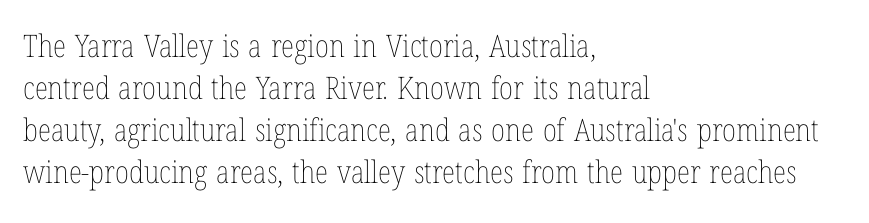
Q: Is the text bold? A: No.
Q: Is the text italic (slanted)? A: No, it is upright.
Q: Is the text underlined? A: No.
Q: How is the paragraph aligned? A: Left-aligned.
Q: Is the spacing between letters normal or unusually wide? A: Normal.
Q: Is the spacing between lines tight, normal or loose? A: Normal.
Q: Width (condensed, normal, or wide)? A: Condensed.
Q: Stroke contrast? A: Low.
Q: x-height? A: Medium.
Q: Monospaced? A: No.
